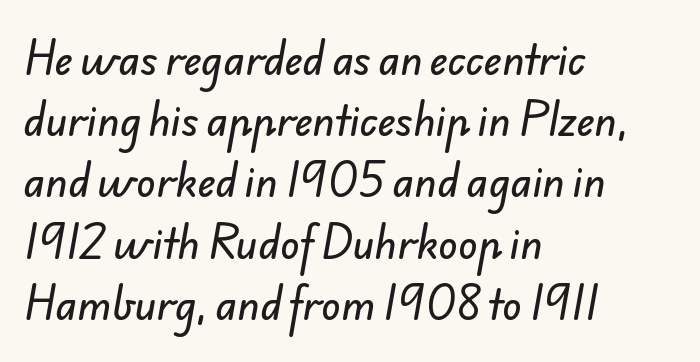
Q: Is the typeface a serif or a sans-serif typeface? A: Sans-serif.
Q: Is the text underlined? A: No.
Q: How is the paragraph aligned? A: Left-aligned.
Q: Is the spacing between letters normal or unusually wide? A: Normal.
Q: Is the spacing between lines tight, normal or loose? A: Normal.
Q: Width (condensed, normal, or wide)? A: Normal.
Q: Stroke contrast? A: Low.
Q: x-height? A: Small.
Q: Monospaced? A: No.
